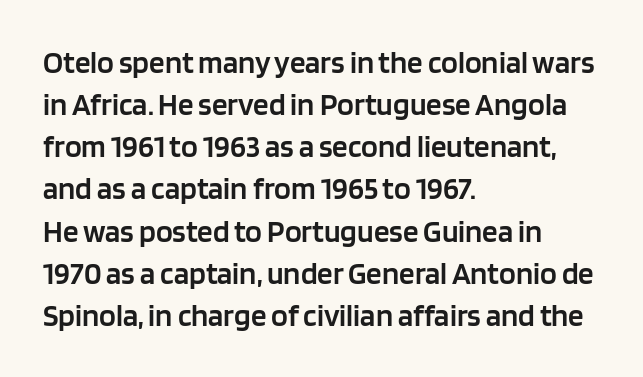
{"serif": "no", "italic": "no", "bold": "semi", "weight": "semibold", "width": "normal", "stroke_contrast": "low", "x_height": "large", "monospaced": "no", "underline": "no", "align": "left", "line_spacing": "normal", "line_spacing_ratio": 1.36, "letter_spacing": "normal", "letter_spacing_em": 0.0, "glyph_px": 31}
